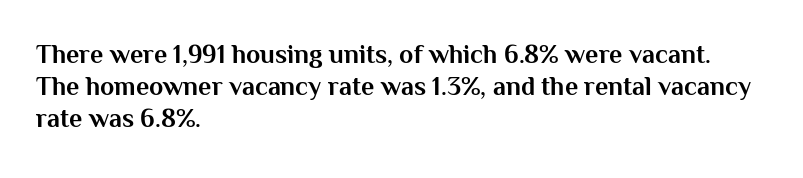
The image shows 26 px bold type, upright; set left-aligned, line spacing 1.23x, normal letter spacing, not underlined.
